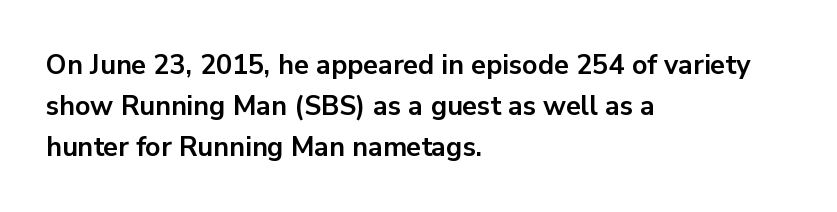
This is the regular roman posture of the typeface. Regarding leading, the lines here are spaced in the standard way. Heft: maximum for text — a bold. The specimen omits any rule beneath the text block's lines.
